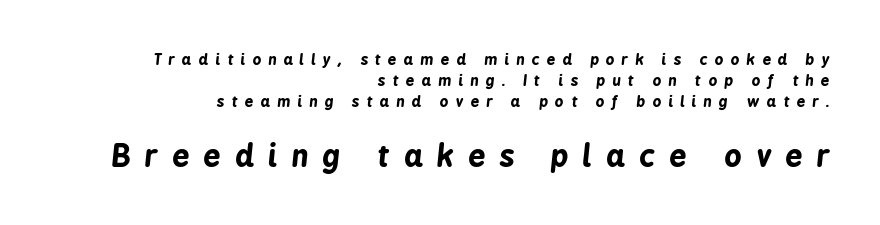
Q: Is the text bold? A: Yes.
Q: Is the text italic (slanted)? A: Yes, it leans right by about 6 degrees.
Q: Is the text underlined? A: No.
Q: How is the paragraph aligned? A: Right-aligned.
Q: Is the spacing between letters normal or unusually wide? A: Unusually wide.
Q: Is the spacing between lines tight, normal or loose? A: Normal.
Q: Which block of text is set in a larger size, the first (top) or the second (bottom)? A: The second (bottom) one.
Q: Width (condensed, normal, or wide)? A: Condensed.
Q: Stroke contrast? A: Low.
Q: x-height? A: Medium.
Q: Monospaced? A: No.
